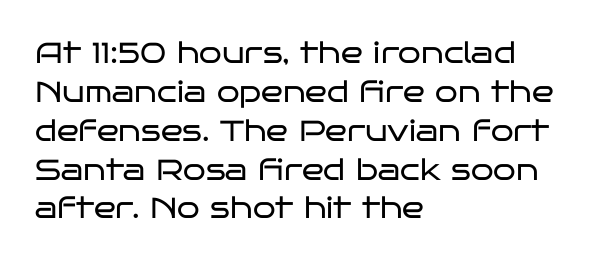
The image shows 29 px regular-weight, wide sans-serif type, upright; set left-aligned, normal line spacing (1.34x), normal letter spacing, not underlined; low stroke contrast and a large x-height.
